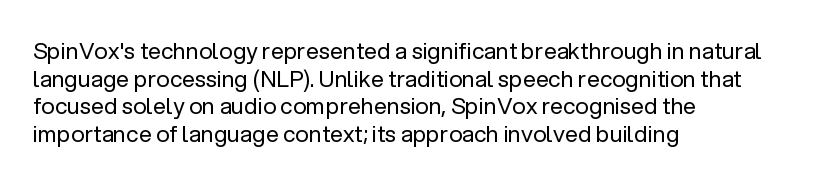
The image shows 23 px text type, upright; set left-aligned, line spacing 1.2x, normal letter spacing, not underlined.
